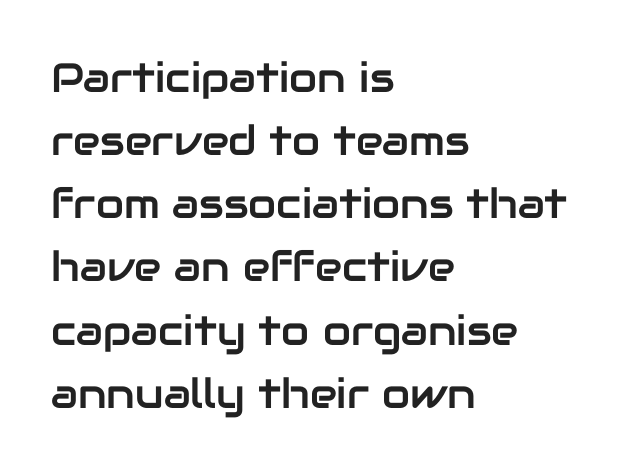
{"serif": "no", "italic": "no", "width": "normal", "stroke_contrast": "low", "x_height": "medium", "monospaced": "no", "underline": "no", "align": "left", "line_spacing": "normal", "line_spacing_ratio": 1.54, "letter_spacing": "normal", "letter_spacing_em": 0.0, "glyph_px": 41}
